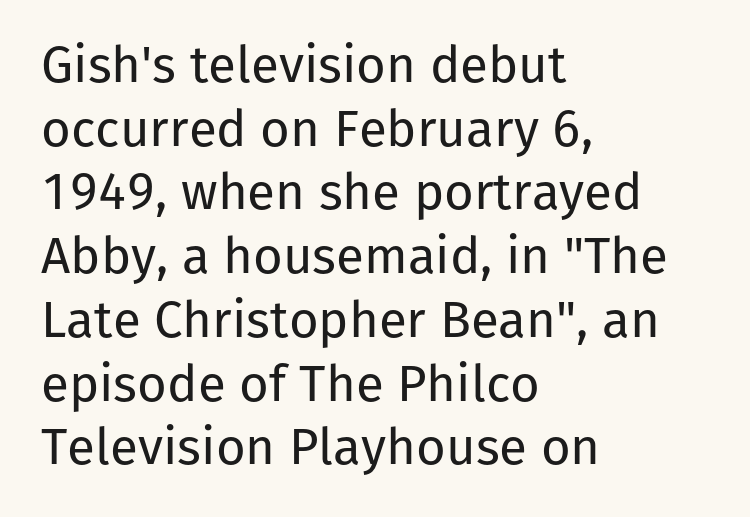
The image shows 51 px regular-weight sans-serif type, upright; set left-aligned, normal line spacing (1.25x), normal letter spacing, not underlined; low stroke contrast and a medium x-height.
